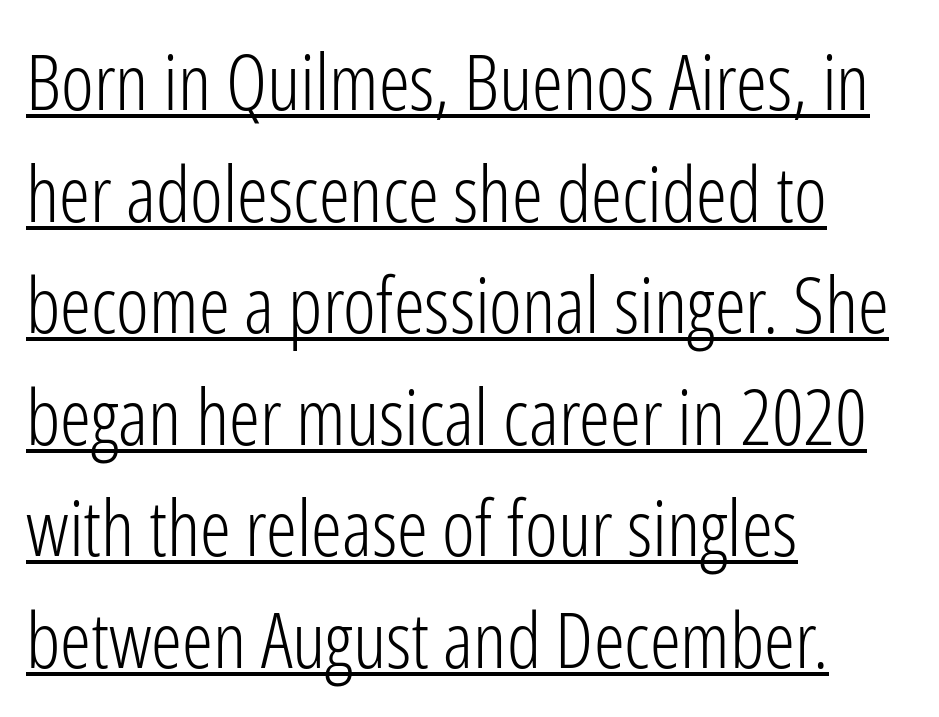
Q: Is the text bold? A: No.
Q: Is the text italic (slanted)? A: No, it is upright.
Q: Is the typeface a serif or a sans-serif typeface? A: Sans-serif.
Q: Is the text underlined? A: Yes.
Q: How is the paragraph aligned? A: Left-aligned.
Q: Is the spacing between letters normal or unusually wide? A: Normal.
Q: Is the spacing between lines tight, normal or loose? A: Normal.
Q: Width (condensed, normal, or wide)? A: Condensed.
Q: Stroke contrast? A: Low.
Q: x-height? A: Medium.
Q: Monospaced? A: No.
